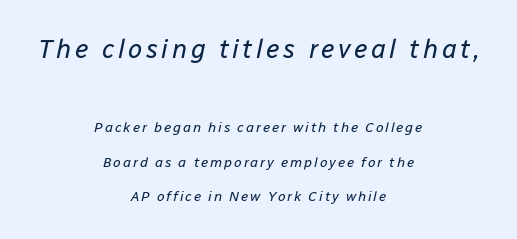
An italicized treatment has been applied to the whole sample. This rendering features lettering with no underline. These two chunks differ in scale, with the top chunk taking the larger measure. The weight would be labelled regular, book, light, or lighter still.
